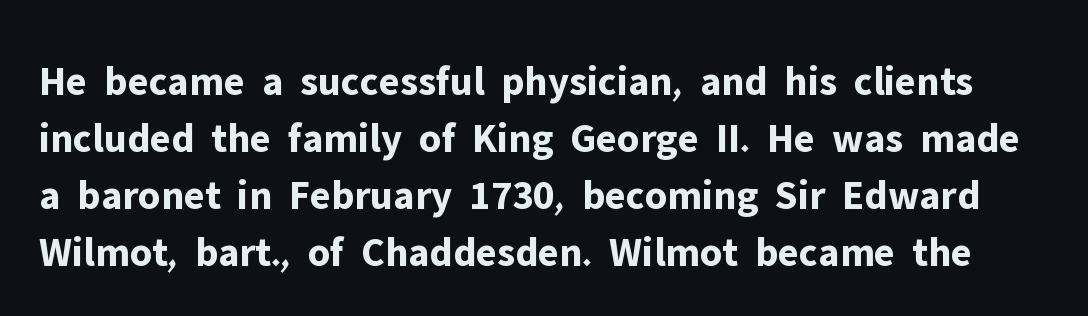
{"serif": "no", "italic": "no", "bold": "yes", "weight": "bold", "width": "normal", "stroke_contrast": "low", "x_height": "medium", "monospaced": "no", "underline": "no", "line_spacing": "normal", "line_spacing_ratio": 1.36, "letter_spacing": "normal", "letter_spacing_em": 0.0, "glyph_px": 42}
